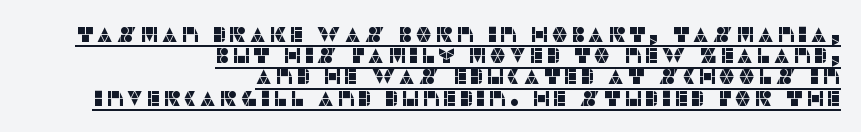
{"italic": "no", "underline": "yes", "align": "right", "line_spacing": "tight", "line_spacing_ratio": 1.01, "glyph_px": 21}
